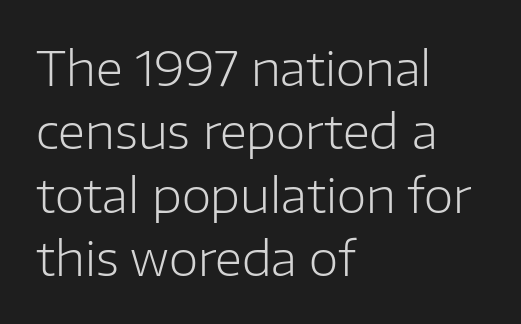
Q: Is the text bold? A: No.
Q: Is the text italic (slanted)? A: No, it is upright.
Q: Is the typeface a serif or a sans-serif typeface? A: Sans-serif.
Q: Is the text underlined? A: No.
Q: How is the paragraph aligned? A: Left-aligned.
Q: Is the spacing between letters normal or unusually wide? A: Normal.
Q: Is the spacing between lines tight, normal or loose? A: Normal.
Q: Width (condensed, normal, or wide)? A: Normal.
Q: Stroke contrast? A: Low.
Q: x-height? A: Medium.
Q: Monospaced? A: No.
